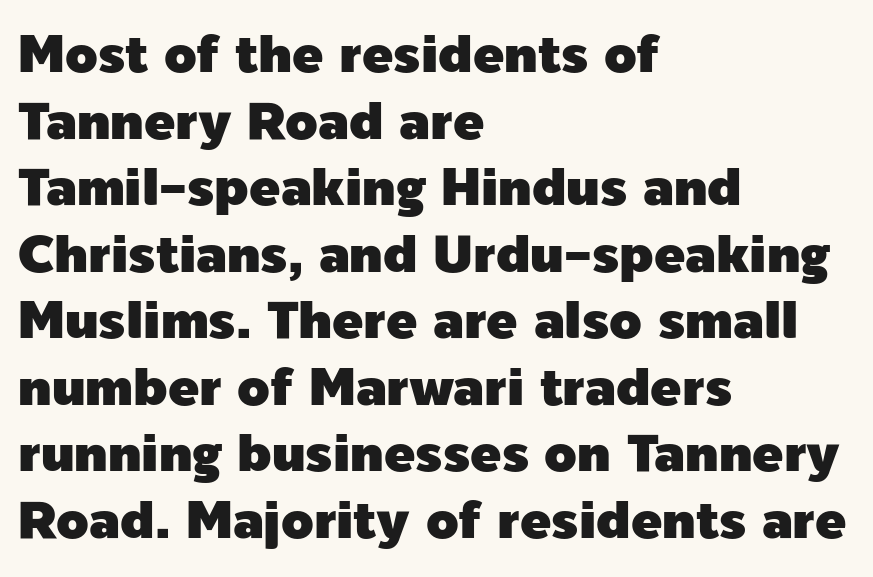
The image shows 52 px sans-serif type, upright; set left-aligned, normal line spacing (1.28x), normal letter spacing, not underlined; a medium x-height.
